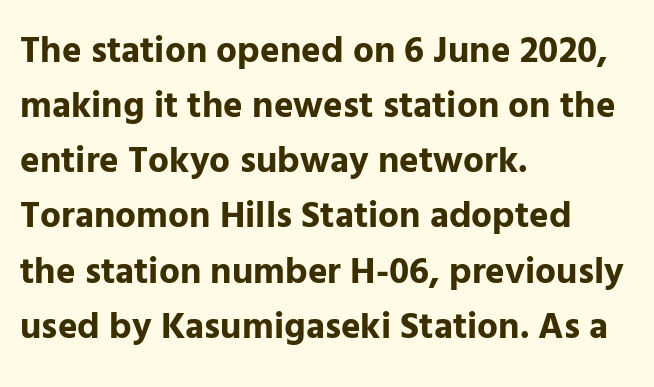
Q: Is the text bold? A: Yes.
Q: Is the text italic (slanted)? A: No, it is upright.
Q: Is the typeface a serif or a sans-serif typeface? A: Sans-serif.
Q: Is the text underlined? A: No.
Q: How is the paragraph aligned? A: Left-aligned.
Q: Is the spacing between letters normal or unusually wide? A: Normal.
Q: Is the spacing between lines tight, normal or loose? A: Normal.
Q: Width (condensed, normal, or wide)? A: Normal.
Q: Stroke contrast? A: Low.
Q: x-height? A: Medium.
Q: Monospaced? A: No.
